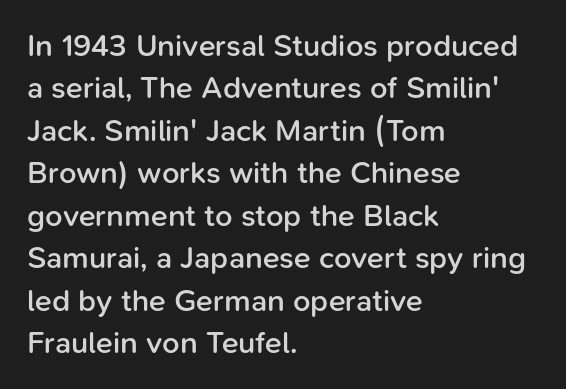
{"serif": "no", "italic": "no", "bold": "semi", "weight": "semibold", "width": "normal", "stroke_contrast": "low", "x_height": "medium", "monospaced": "no", "underline": "no", "align": "left", "line_spacing": "normal", "line_spacing_ratio": 1.37, "letter_spacing": "normal", "letter_spacing_em": 0.0, "glyph_px": 31}
